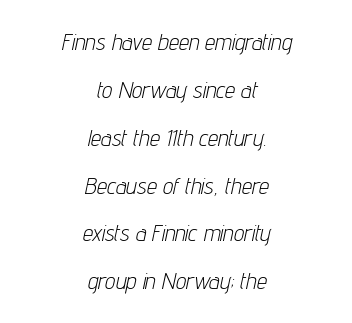
Q: Is the text bold? A: No.
Q: Is the text italic (slanted)? A: Yes, it leans right by about 12 degrees.
Q: Is the text underlined? A: No.
Q: How is the paragraph aligned? A: Centered.
Q: Is the spacing between letters normal or unusually wide? A: Normal.
Q: Is the spacing between lines tight, normal or loose? A: Loose.
